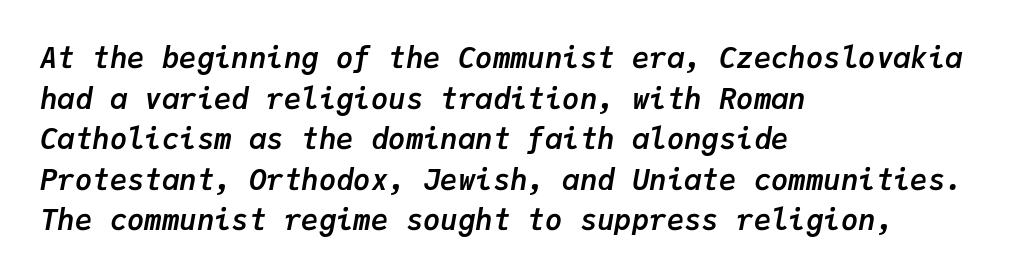
The rendering uses typewriter-style spacing with identical character cells. Observe the lean: these are italic letterforms. The strip under each line holds only bare page. Short and long lines alike share a common starting point at left. Between one letter and the next there's only the usual sliver of space.
